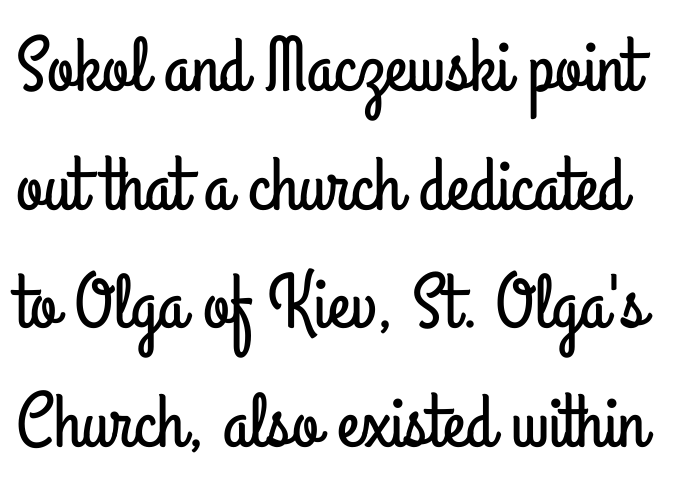
Q: Is the text italic (slanted)? A: No, it is upright.
Q: Is the typeface a serif or a sans-serif typeface? A: Sans-serif.
Q: Is the text underlined? A: No.
Q: Is the spacing between letters normal or unusually wide? A: Normal.
Q: Is the spacing between lines tight, normal or loose? A: Normal.
Q: Width (condensed, normal, or wide)? A: Condensed.
Q: Stroke contrast? A: Low.
Q: x-height? A: Small.
Q: Monospaced? A: No.
